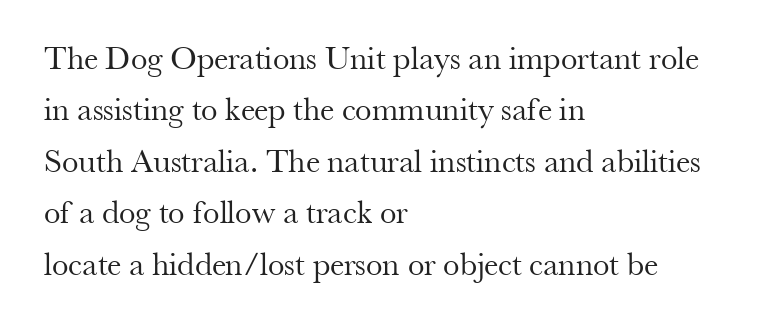
The passage shown is not underscored anywhere. Characters follow at the spacing the type designer built in. In terms of letterform style, serifs are clearly present. The typeface has the unassuming heft of standard copy or less. Line beginnings align vertically; line endings do not. Varying glyph widths throughout — classic text-font behaviour.
